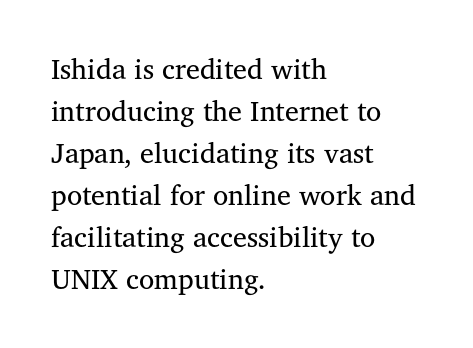
Is this a heavy cut? Hardly; it is regular or lighter. Descenders are the only things crossing below the line. Caption: multi-line text, flush left, ragged right. Each letter keeps its own natural width here, so spacing adapts to shape. Classification — serif.
